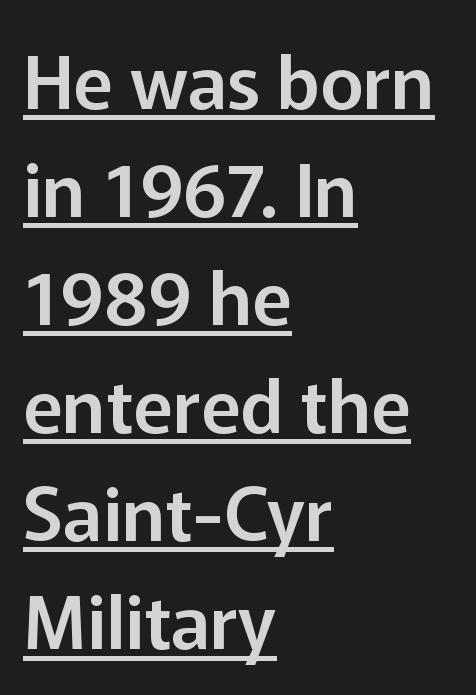
Nope, no serifs anywhere on these letters. Does the lettering tilt? It doesn't — this is upright. The typesetter chose a ragged-right arrangement here. Does a line run under the words? Yes, clearly. Character widths vary here, with narrow letters taking less room than wide ones. The face used here is rendered with its standard letterfit.
